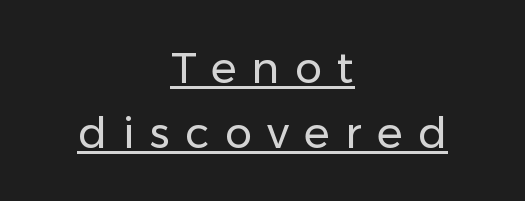
Q: Is the text bold? A: No.
Q: Is the text italic (slanted)? A: No, it is upright.
Q: Is the typeface a serif or a sans-serif typeface? A: Sans-serif.
Q: Is the text underlined? A: Yes.
Q: How is the paragraph aligned? A: Centered.
Q: Is the spacing between letters normal or unusually wide? A: Unusually wide.
Q: Is the spacing between lines tight, normal or loose? A: Normal.
Q: Width (condensed, normal, or wide)? A: Normal.
Q: Stroke contrast? A: Low.
Q: x-height? A: Medium.
Q: Monospaced? A: No.
